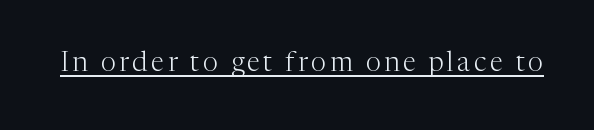
Q: Is the text bold? A: No.
Q: Is the text italic (slanted)? A: No, it is upright.
Q: Is the text underlined? A: Yes.
